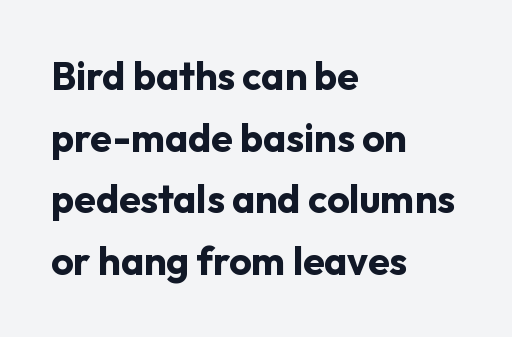
Q: Is the text bold? A: Yes.
Q: Is the text italic (slanted)? A: No, it is upright.
Q: Is the typeface a serif or a sans-serif typeface? A: Sans-serif.
Q: Is the text underlined? A: No.
Q: How is the paragraph aligned? A: Left-aligned.
Q: Is the spacing between letters normal or unusually wide? A: Normal.
Q: Is the spacing between lines tight, normal or loose? A: Normal.
Q: Width (condensed, normal, or wide)? A: Normal.
Q: Stroke contrast? A: Low.
Q: x-height? A: Medium.
Q: Monospaced? A: No.
